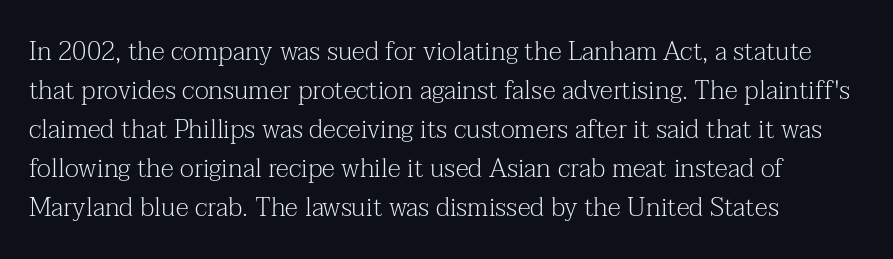
Each new line begins a customary step beneath the previous one. Students, note that the glyphs here touch the page at normal intervals. Letters rest on an invisible, unmarked baseline. Posture: upright roman.
